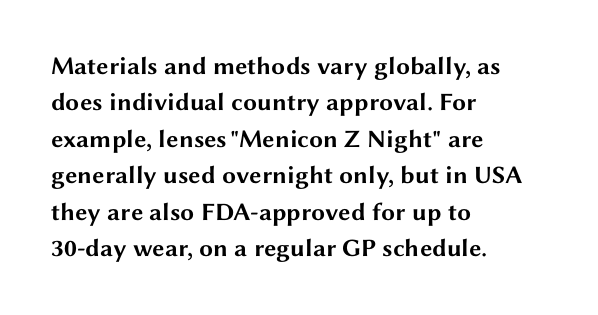
Q: Is the text bold? A: Yes.
Q: Is the text italic (slanted)? A: No, it is upright.
Q: Is the text underlined? A: No.
Q: How is the paragraph aligned? A: Left-aligned.
Q: Is the spacing between letters normal or unusually wide? A: Normal.
Q: Is the spacing between lines tight, normal or loose? A: Normal.
